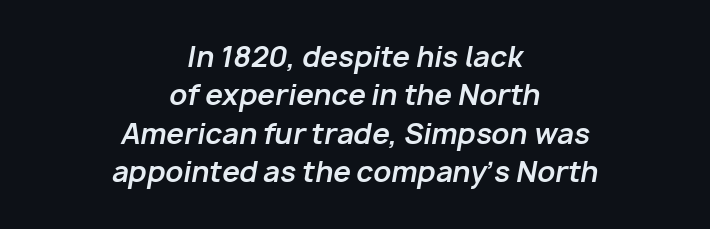
{"italic": "yes", "lean": "right", "slant_degrees": 10, "bold": "yes", "weight": "bold", "width": "normal", "stroke_contrast": "low", "x_height": "medium", "monospaced": "no", "underline": "no", "align": "center", "line_spacing": "normal", "line_spacing_ratio": 1.37, "letter_spacing": "normal", "letter_spacing_em": 0.0, "glyph_px": 28}
